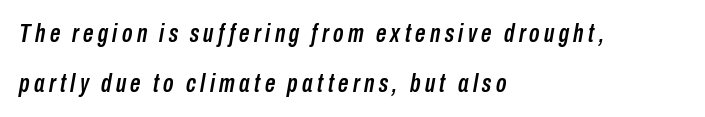
{"italic": "yes", "lean": "right", "slant_degrees": 10, "underline": "no", "align": "left", "line_spacing": "loose", "line_spacing_ratio": 1.91, "glyph_px": 26}
